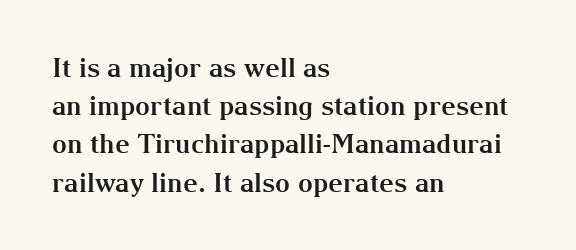
Q: Is the text bold? A: Yes.
Q: Is the text italic (slanted)? A: No, it is upright.
Q: Is the text underlined? A: No.
Q: How is the paragraph aligned? A: Left-aligned.
Q: Is the spacing between letters normal or unusually wide? A: Normal.
Q: Is the spacing between lines tight, normal or loose? A: Normal.
